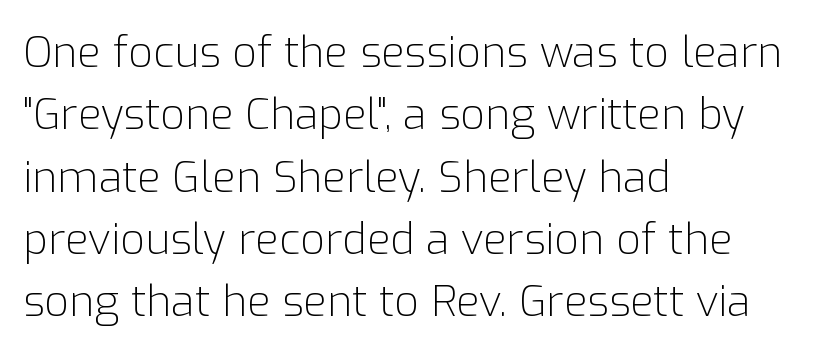
The image shows 43 px light sans-serif type, upright; set left-aligned, normal line spacing (1.45x), normal letter spacing, not underlined; low stroke contrast and a medium x-height.
